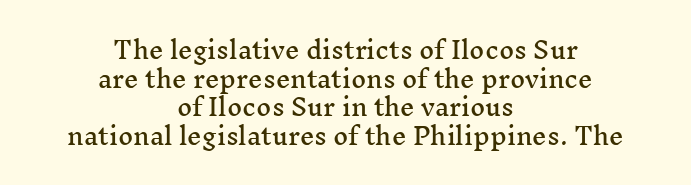
The image shows 23 px text type, upright; set centered, line spacing 1.24x, normal letter spacing, not underlined.
